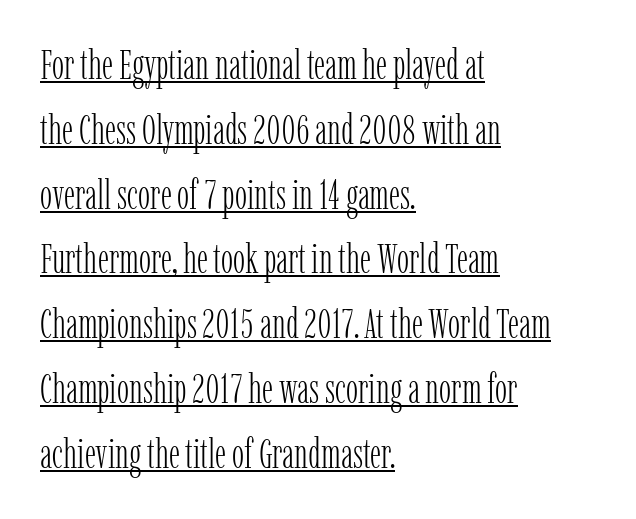
The image shows 41 px light, condensed serif type, upright; set left-aligned, normal line spacing (1.58x), normal letter spacing, underlined; low stroke contrast and a medium x-height.
